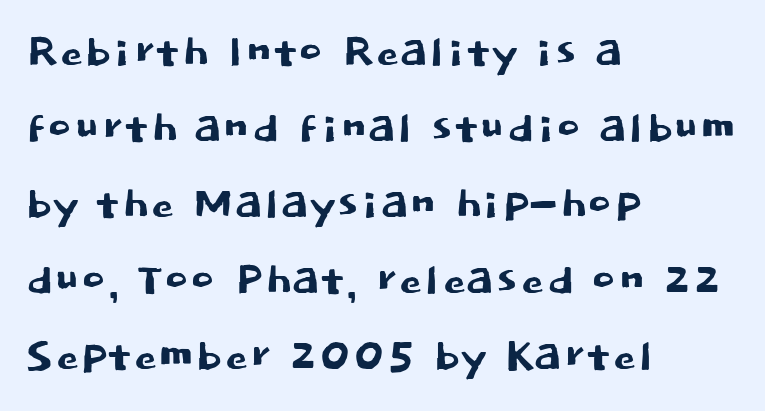
Q: Is the text italic (slanted)? A: No, it is upright.
Q: Is the typeface a serif or a sans-serif typeface? A: Sans-serif.
Q: Is the text underlined? A: No.
Q: How is the paragraph aligned? A: Left-aligned.
Q: Is the spacing between letters normal or unusually wide? A: Normal.
Q: Is the spacing between lines tight, normal or loose? A: Normal.
Q: Width (condensed, normal, or wide)? A: Normal.
Q: Stroke contrast? A: Low.
Q: x-height? A: Large.
Q: Monospaced? A: No.
